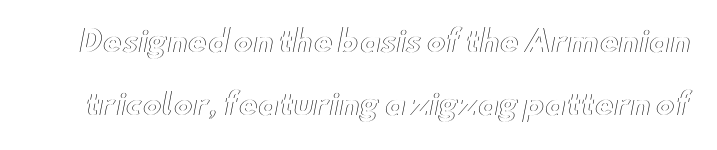
The image shows 29 px wide type; set loose line spacing (2.18x), normal letter spacing, not underlined; a small x-height.
